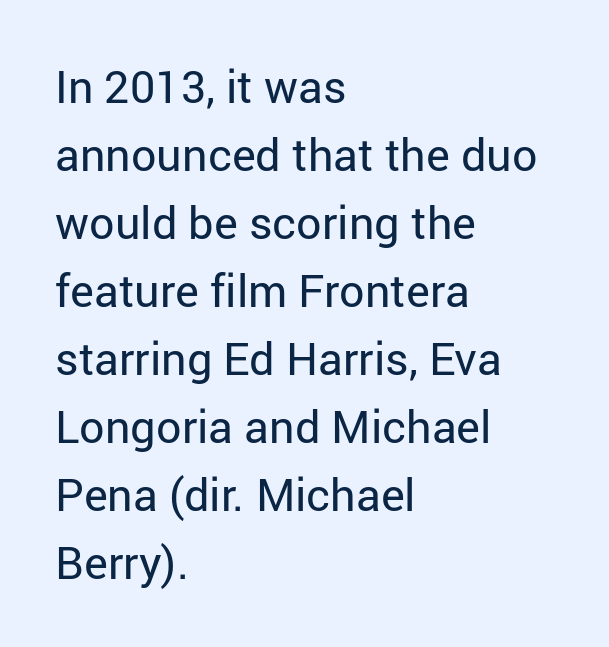
The image shows 45 px regular-weight sans-serif type, upright; set left-aligned, normal line spacing (1.51x), normal letter spacing, not underlined; low stroke contrast and a medium x-height.
